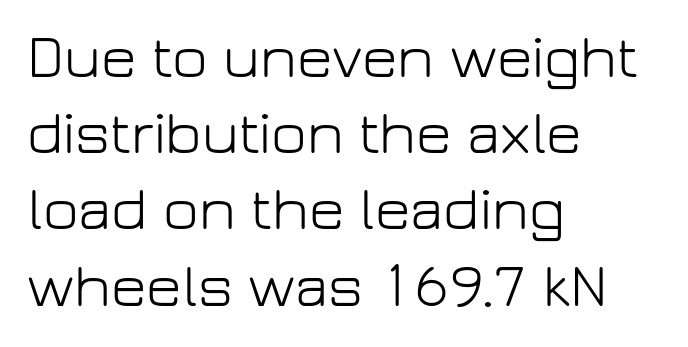
The image shows 61 px light sans-serif type, upright; set left-aligned, normal line spacing (1.25x), normal letter spacing, not underlined; low stroke contrast and a medium x-height.
